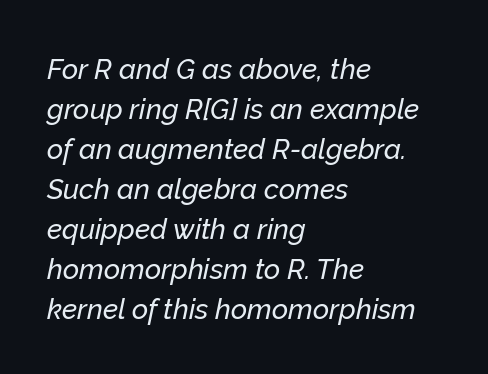
{"italic": "yes", "lean": "right", "slant_degrees": 12, "width": "normal", "stroke_contrast": "low", "x_height": "medium", "monospaced": "no", "underline": "no", "align": "left", "line_spacing": "normal", "line_spacing_ratio": 1.43, "letter_spacing": "normal", "letter_spacing_em": 0.0, "glyph_px": 28}
